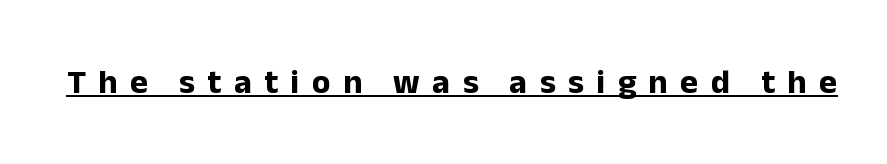
{"serif": "no", "italic": "no", "bold": "yes", "weight": "bold", "width": "normal", "stroke_contrast": "low", "x_height": "medium", "monospaced": "no", "underline": "yes", "letter_spacing": "wide", "letter_spacing_em": 0.37, "glyph_px": 34}
